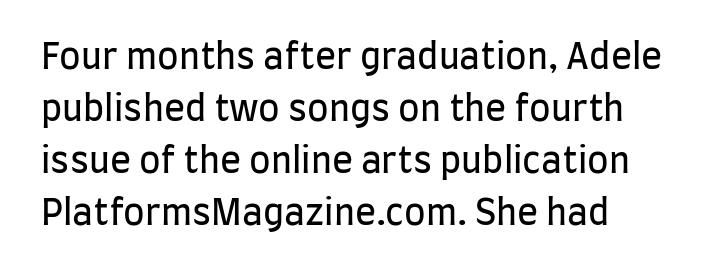
Q: Is the text bold? A: No.
Q: Is the text italic (slanted)? A: No, it is upright.
Q: Is the typeface a serif or a sans-serif typeface? A: Sans-serif.
Q: Is the text underlined? A: No.
Q: Is the spacing between letters normal or unusually wide? A: Normal.
Q: Is the spacing between lines tight, normal or loose? A: Normal.
Q: Width (condensed, normal, or wide)? A: Condensed.
Q: Stroke contrast? A: Low.
Q: x-height? A: Large.
Q: Monospaced? A: No.
